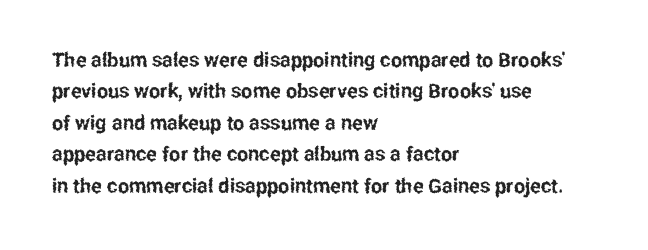
{"italic": "no", "underline": "no", "align": "left", "line_spacing": "normal", "line_spacing_ratio": 1.57, "letter_spacing": "normal", "letter_spacing_em": 0.0, "glyph_px": 20}
